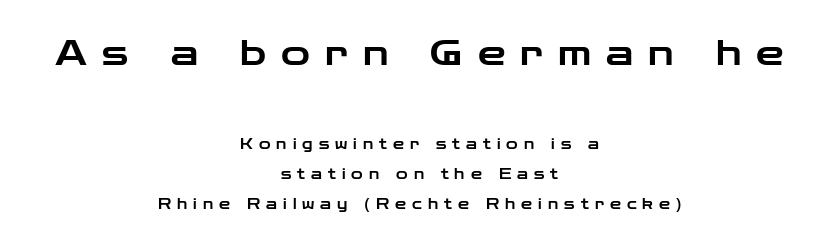
This is the regular roman posture of the typeface. The passage shown is typeset with a sans-serif family. The rendering uses a large line-height, opening up the rows. Check the space under the baseline: it is left empty.
